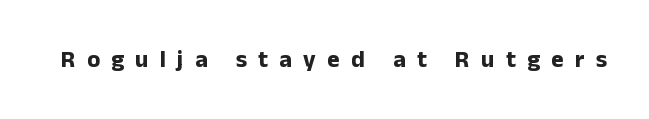
Q: Is the text bold? A: Yes.
Q: Is the text italic (slanted)? A: No, it is upright.
Q: Is the text underlined? A: No.
Q: Is the spacing between letters normal or unusually wide? A: Unusually wide.
